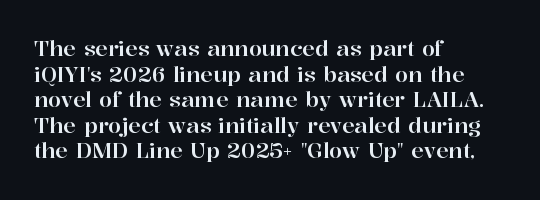
The image shows 21 px text type, upright; set left-aligned, line spacing 1.22x, normal letter spacing, not underlined.
